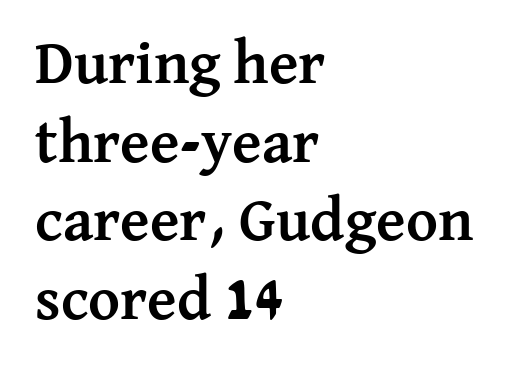
The image shows 61 px semibold serif type, upright; set left-aligned, normal line spacing (1.29x), normal letter spacing, not underlined; medium stroke contrast and a medium x-height.
